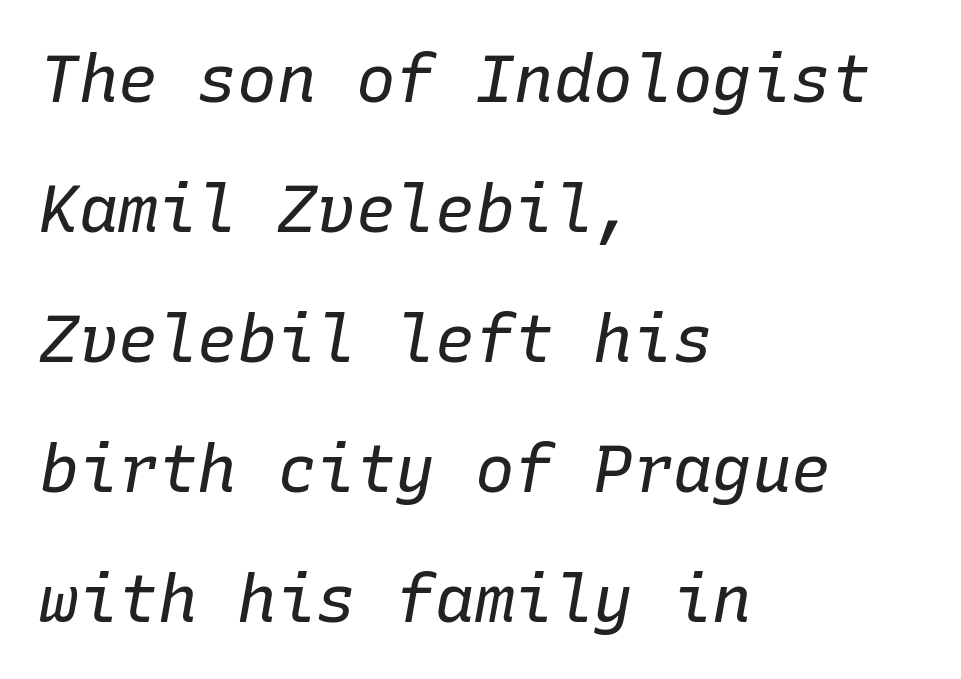
Q: Is the text bold? A: No.
Q: Is the text italic (slanted)? A: Yes, it leans right by about 10 degrees.
Q: Is the text underlined? A: No.
Q: How is the paragraph aligned? A: Left-aligned.
Q: Is the spacing between letters normal or unusually wide? A: Normal.
Q: Is the spacing between lines tight, normal or loose? A: Loose.
Q: Width (condensed, normal, or wide)? A: Normal.
Q: Stroke contrast? A: Low.
Q: x-height? A: Medium.
Q: Monospaced? A: Yes.
